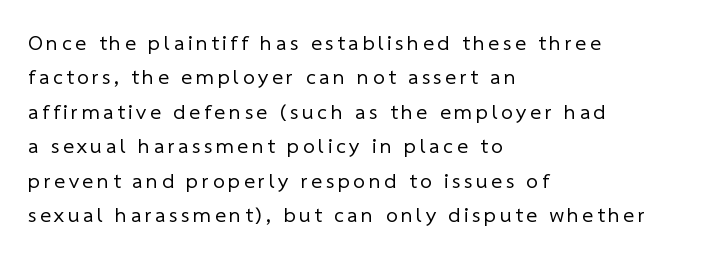
The image shows 21 px text type; set left-aligned, normal line spacing (1.64x), not underlined.
